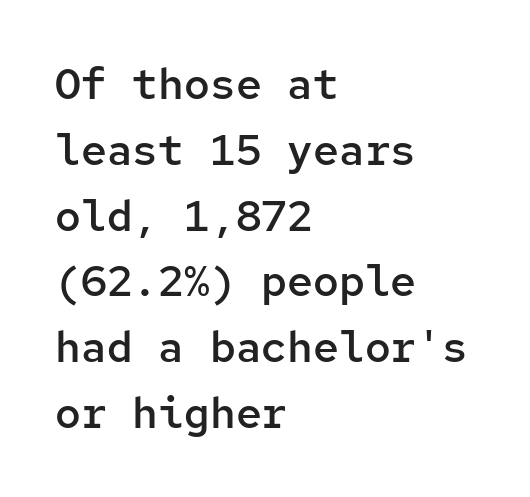
A fair bit of extra ink — the face is semibold, not bold. Unlike italic type, these characters show no tilt at all. Note the uniform advance width — an 'i' takes as much space as an 'm'. This rendering uses left alignment, leaving the right contour irregular.
